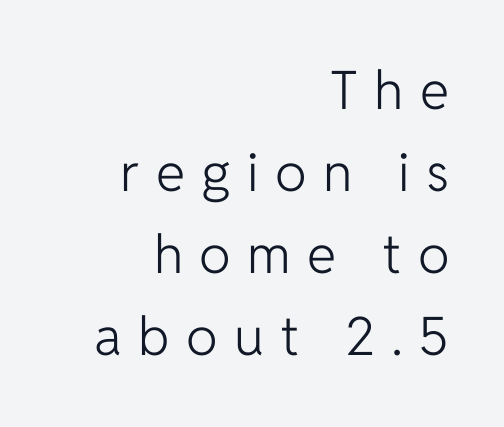
{"serif": "no", "italic": "no", "bold": "no", "weight": "light", "width": "normal", "stroke_contrast": "low", "x_height": "medium", "monospaced": "no", "underline": "no", "align": "right", "line_spacing": "normal", "line_spacing_ratio": 1.55, "letter_spacing": "wide", "letter_spacing_em": 0.31, "glyph_px": 53}
